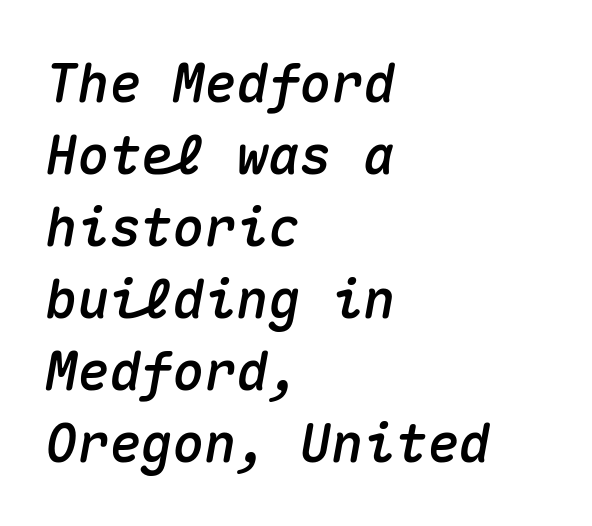
Q: Is the text italic (slanted)? A: Yes, it leans right by about 10 degrees.
Q: Is the text underlined? A: No.
Q: How is the paragraph aligned? A: Left-aligned.
Q: Is the spacing between letters normal or unusually wide? A: Normal.
Q: Is the spacing between lines tight, normal or loose? A: Normal.
Q: Width (condensed, normal, or wide)? A: Normal.
Q: Stroke contrast? A: Medium.
Q: x-height? A: Medium.
Q: Monospaced? A: Yes.
